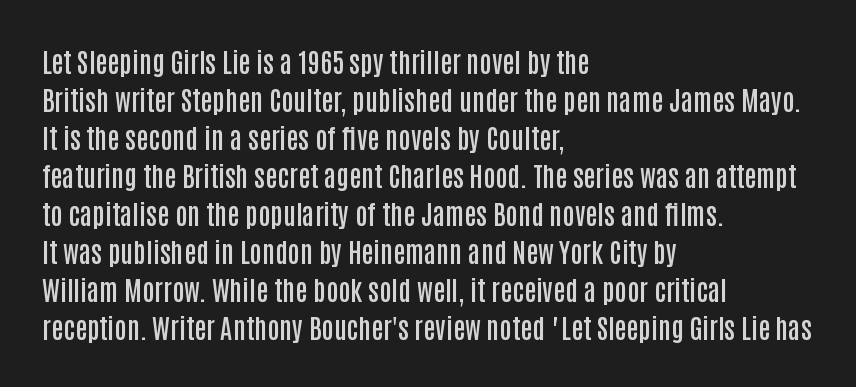
{"italic": "no", "bold": "semi", "underline": "no", "align": "left", "line_spacing": "normal", "line_spacing_ratio": 1.41, "letter_spacing": "normal", "letter_spacing_em": 0.0, "glyph_px": 27}
